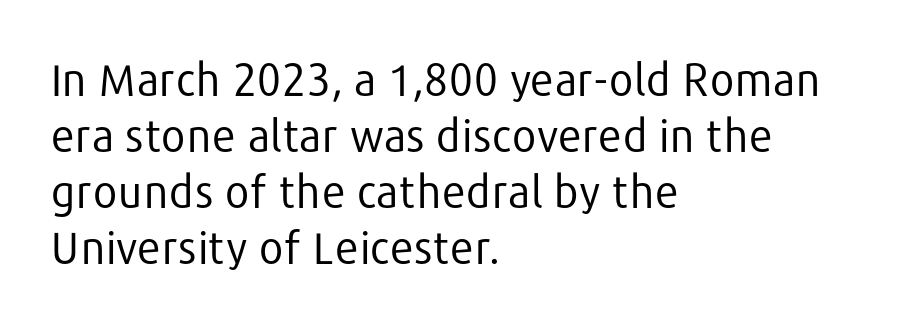
The image shows 44 px regular-weight sans-serif type, upright; set left-aligned, normal line spacing (1.27x), normal letter spacing, not underlined; low stroke contrast and a medium x-height.
